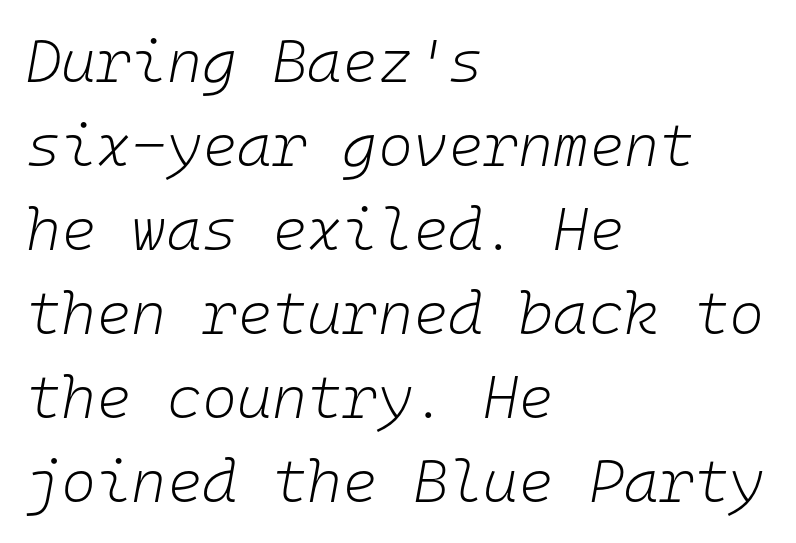
{"italic": "yes", "lean": "right", "slant_degrees": 10, "bold": "no", "weight": "light", "width": "normal", "stroke_contrast": "low", "x_height": "medium", "monospaced": "yes", "underline": "no", "align": "left", "line_spacing": "normal", "line_spacing_ratio": 1.4, "letter_spacing": "normal", "letter_spacing_em": 0.0, "glyph_px": 60}
